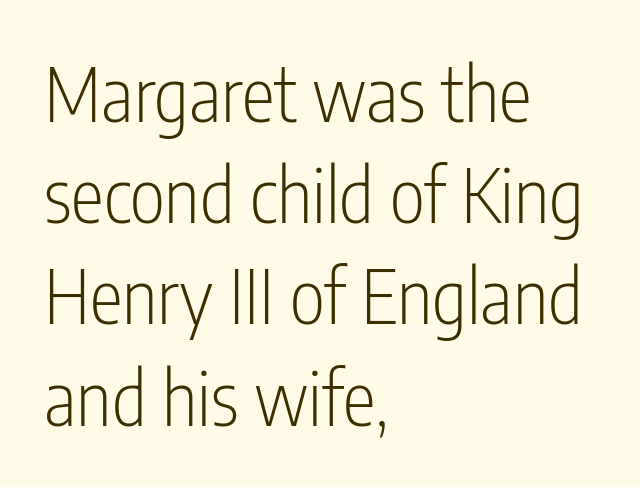
{"serif": "no", "italic": "no", "bold": "no", "weight": "light", "width": "condensed", "stroke_contrast": "low", "x_height": "medium", "monospaced": "no", "underline": "no", "align": "left", "line_spacing": "normal", "line_spacing_ratio": 1.35, "letter_spacing": "normal", "letter_spacing_em": 0.0, "glyph_px": 75}
